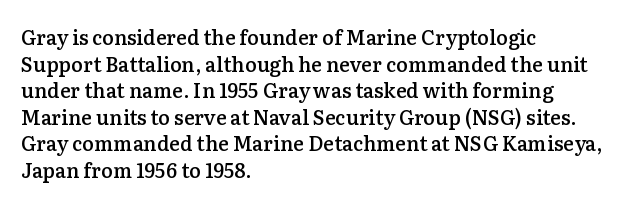
The image shows 20 px text type, upright; set left-aligned, normal line spacing (1.33x), normal letter spacing, not underlined.
